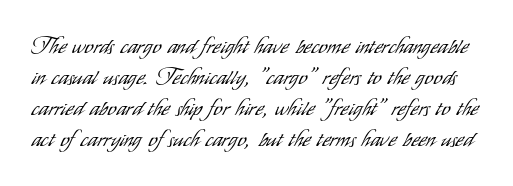
Q: Is the text bold? A: No.
Q: Is the text italic (slanted)? A: Yes.
Q: Is the text underlined? A: No.
Q: Is the spacing between letters normal or unusually wide? A: Normal.
Q: Is the spacing between lines tight, normal or loose? A: Normal.
